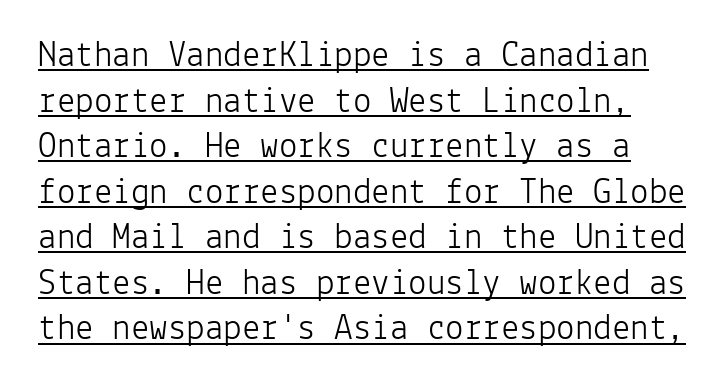
Looks like terminal output: every glyph gets an equal slot. Classification — sans serif. The typesetter has applied underlining to the passage shown. Bold? No — there's no thickening of the strokes.
